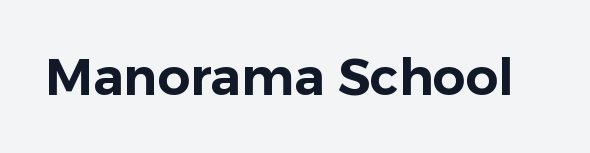
The image shows 51 px sans-serif type, upright; set normal letter spacing, not underlined; low stroke contrast and a medium x-height.
